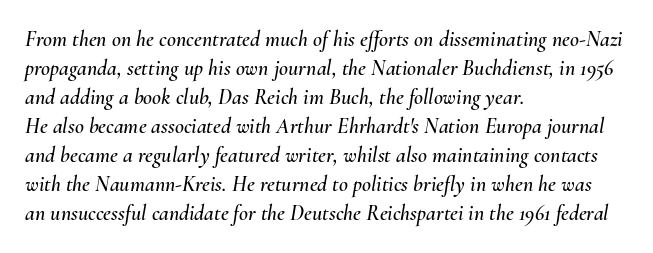
Does the leading feel generous? No, just average. The line texture is even and compact thanks to regular tracking. Descenders hang freely into open space. Each line starts at the same left margin while the right side varies.
